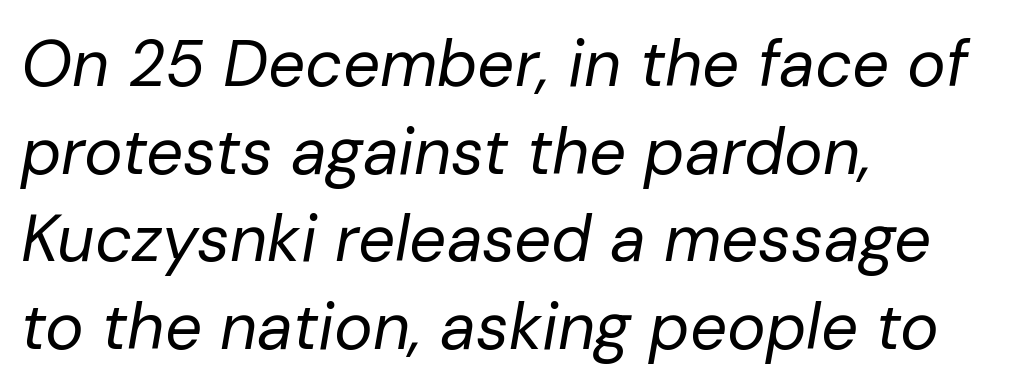
Line starts are locked; line ends wander. Is the type slanted? Yes — the strokes lean at a clear angle. Words float on clear page, feet unadorned. Proportional: the letters do not fall into vertical columns.
